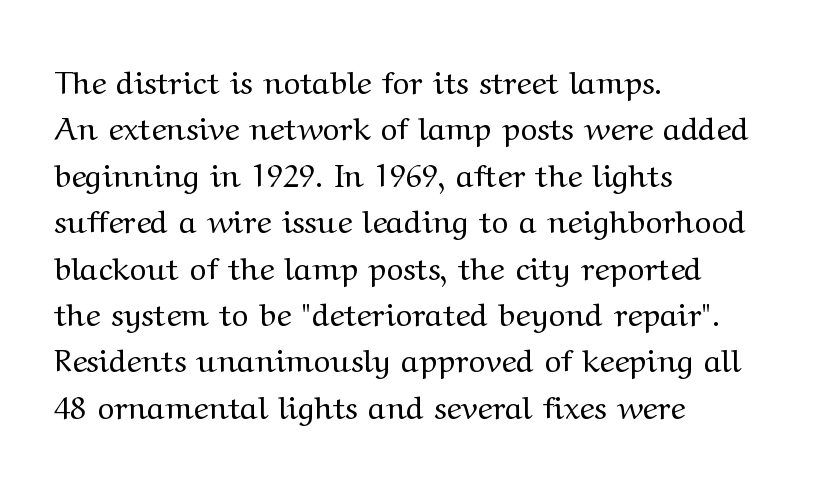
Look at the bottom of the vertical strokes: they flare into serifs here. Characters follow at the spacing the type designer built in. The face used here is proportionally spaced, like ordinary book or web type. Clear beneath every line of the passage.
